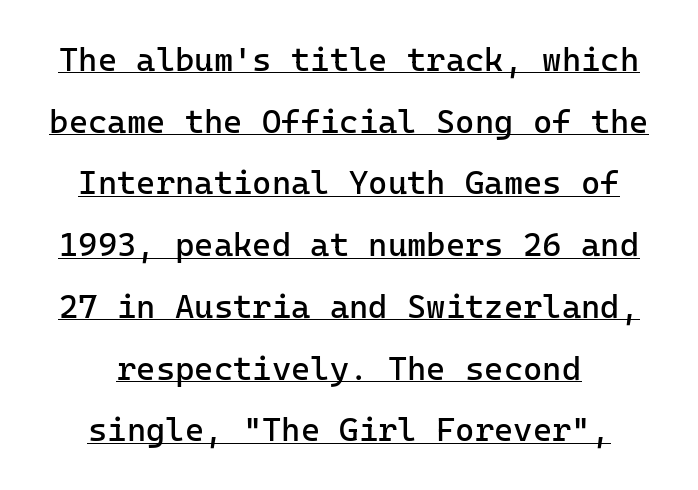
The image shows 33 px regular-weight sans-serif type, upright, monospaced; set centered, line spacing 1.87x, normal letter spacing, underlined; low stroke contrast and a medium x-height.
